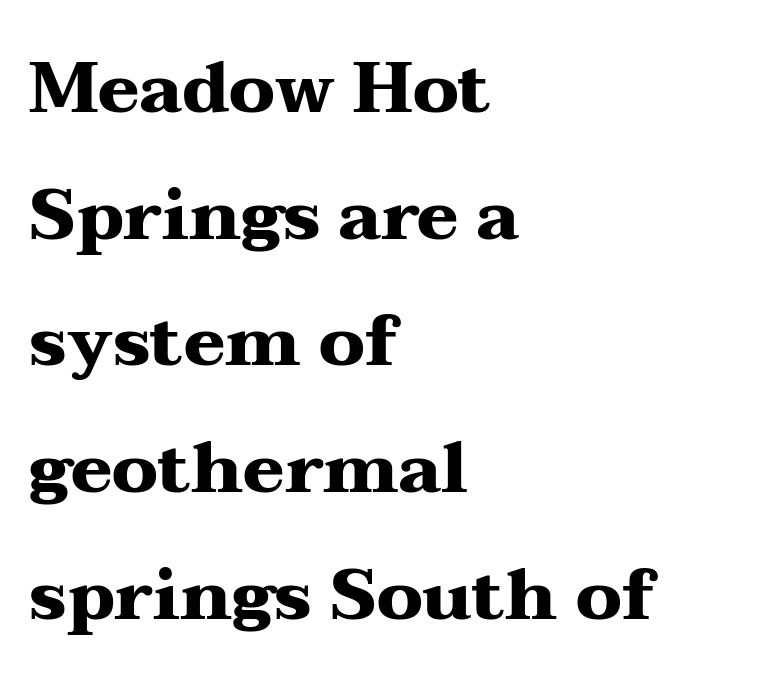
The image shows 70 px heavy, wide serif type, upright; set left-aligned, line spacing 1.81x, normal letter spacing, not underlined; medium stroke contrast and a medium x-height.
